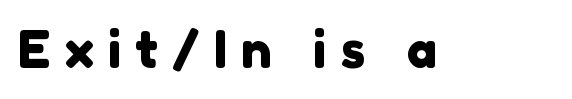
Q: Is the typeface a serif or a sans-serif typeface? A: Sans-serif.
Q: Is the text underlined? A: No.
Q: Is the spacing between letters normal or unusually wide? A: Unusually wide.
Q: Width (condensed, normal, or wide)? A: Normal.
Q: Stroke contrast? A: Low.
Q: x-height? A: Medium.
Q: Monospaced? A: No.
